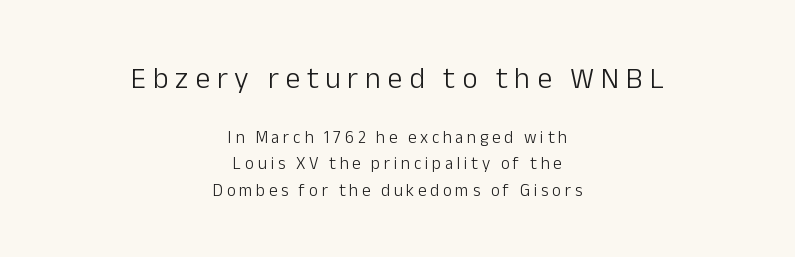
Letters rest on an invisible, unmarked baseline. Does the type have serifs? No, each stem ends abruptly. The passage shown stacks its lines at a standard gap. Summary of weight: not heavy and not bold. This layout puts the oversized block above and the modest block below.
